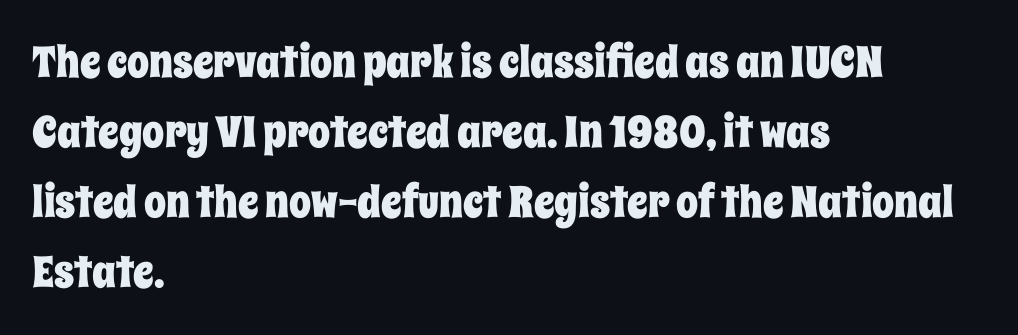
The line texture is even and compact thanks to regular tracking. Where is the straight margin? On the left. Posture: straight, roman, zero tilt. These lines are rendered in a variable-pitch font.
